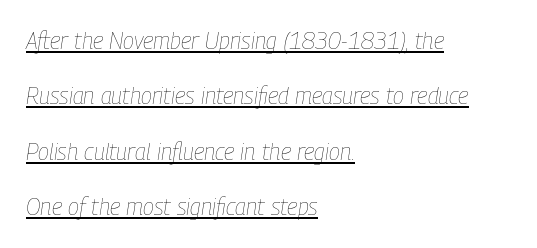
Tracking value appears to be zero — textbook default spacing. Each line of the rendering has a horizontal stroke beneath the glyphs. Reading down the column, the eye jumps a long way to each next line. Weight: not bold — regular or lighter. Does the lettering tilt? It does — this is italic.
